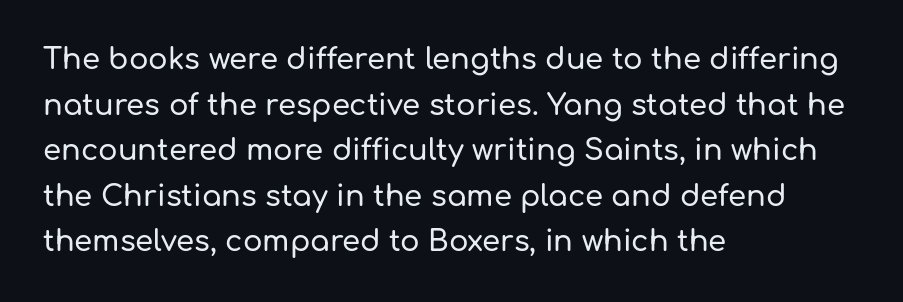
This sample keeps an unexceptional amount of space between lines. Posture: vertical. Looks like regular typesetting: each glyph gets only the width it needs. Descenders are the only things crossing below the line.
